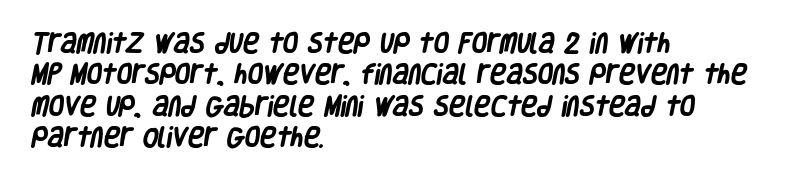
Q: Is the text bold? A: Yes.
Q: Is the text underlined? A: No.
Q: How is the paragraph aligned? A: Left-aligned.
Q: Is the spacing between letters normal or unusually wide? A: Normal.
Q: Is the spacing between lines tight, normal or loose? A: Normal.
